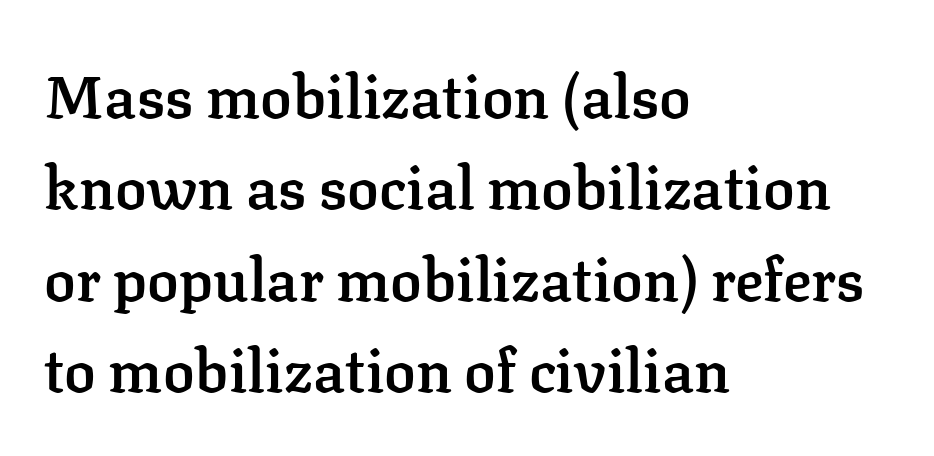
Q: Is the text bold? A: Semi-bold.
Q: Is the text italic (slanted)? A: No, it is upright.
Q: Is the typeface a serif or a sans-serif typeface? A: Serif.
Q: Is the text underlined? A: No.
Q: How is the paragraph aligned? A: Left-aligned.
Q: Is the spacing between letters normal or unusually wide? A: Normal.
Q: Is the spacing between lines tight, normal or loose? A: Normal.
Q: Width (condensed, normal, or wide)? A: Normal.
Q: Stroke contrast? A: Low.
Q: x-height? A: Medium.
Q: Monospaced? A: No.
